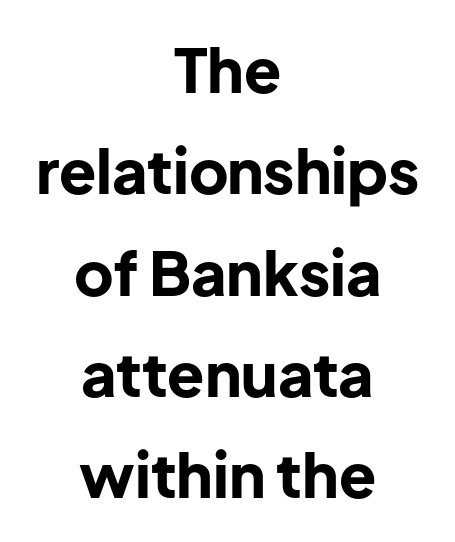
These lines stack symmetrically, like a column narrowing and widening about its center. The words here are not underlined. In terms of posture, this sample is upright. Rows of type keep a routine distance in the vertical direction. The passage shown has conventional tracking throughout.
